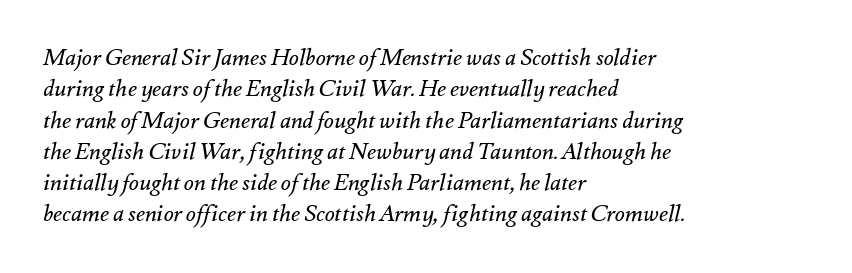
Q: Is the text bold? A: No.
Q: Is the text italic (slanted)? A: Yes, it leans right by about 12 degrees.
Q: Is the text underlined? A: No.
Q: How is the paragraph aligned? A: Left-aligned.
Q: Is the spacing between letters normal or unusually wide? A: Normal.
Q: Is the spacing between lines tight, normal or loose? A: Normal.
